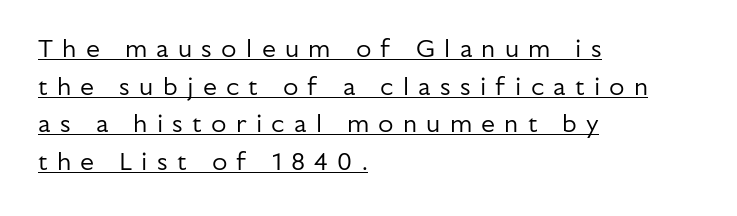
A continuous stroke trails under the words, as in a hyperlink. Substantial extra tracking has been applied to these lines. Posture: vertical. Left-aligned paragraph, ragged on the right.
